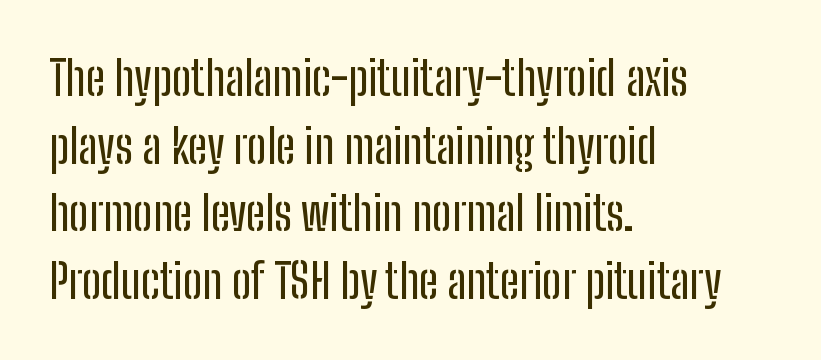
{"serif": "no", "italic": "no", "width": "condensed", "stroke_contrast": "low", "x_height": "medium", "monospaced": "no", "underline": "no", "align": "left", "line_spacing": "normal", "line_spacing_ratio": 1.44, "letter_spacing": "normal", "letter_spacing_em": 0.0, "glyph_px": 47}
